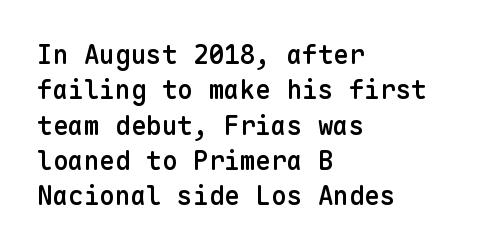
Q: Is the text bold? A: Semi-bold.
Q: Is the text italic (slanted)? A: No, it is upright.
Q: Is the text underlined? A: No.
Q: How is the paragraph aligned? A: Left-aligned.
Q: Is the spacing between letters normal or unusually wide? A: Normal.
Q: Is the spacing between lines tight, normal or loose? A: Normal.
